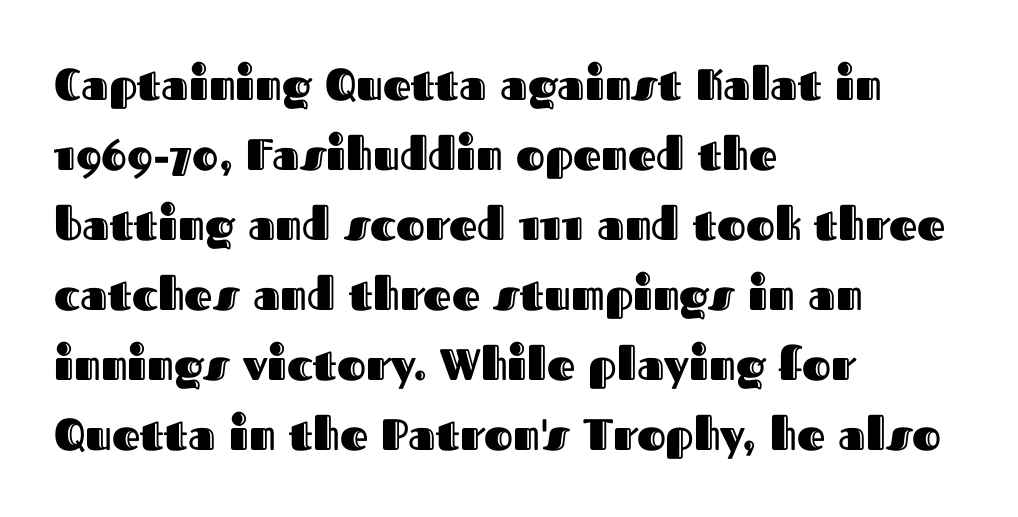
Posture: vertical. Typeset ragged right — the left edge is the straight one. Each new line begins a customary step beneath the previous one. Underlining? Definitely not there.
